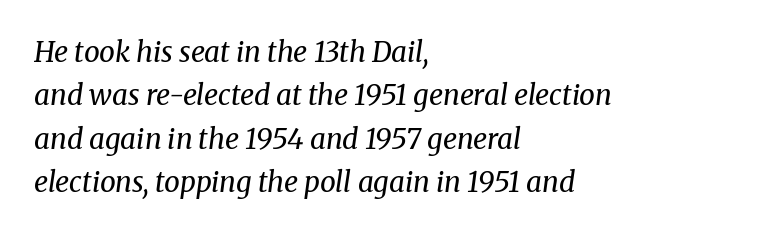
The image shows 28 px regular-weight serif type, italic (leaning right); set left-aligned, normal line spacing (1.55x), normal letter spacing, not underlined; medium stroke contrast and a medium x-height.
